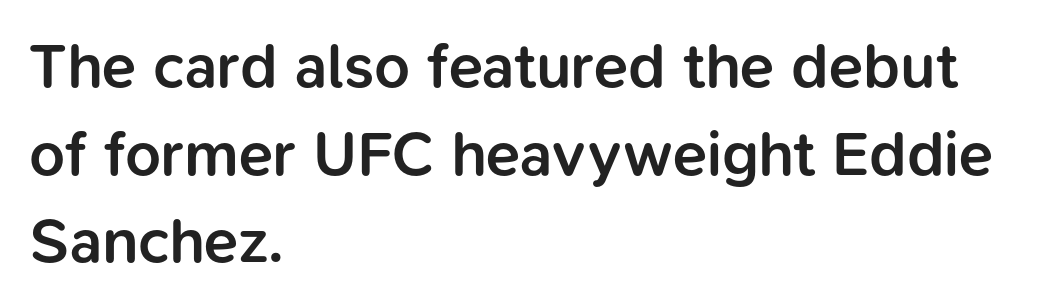
A typesetter would call this zero additional tracking. Line starts are locked; line ends wander. Does the type have serifs? No, each stem ends abruptly. Do the characters align in a grid? No, the font is proportional.
